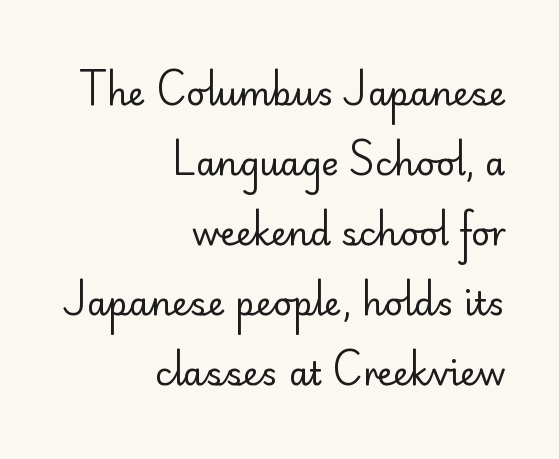
To sum up the face: it is a sans, with no serifs. Letters rest on an invisible, unmarked baseline. Each new line begins a long way beneath the previous one. Caption: multi-line text, flush right, ragged left.
